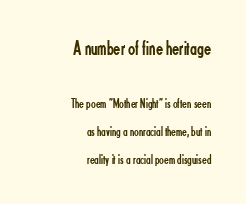
Characters remain perfectly vertical along every line. Heaviness? Minimal to ordinary, like unemphasized prose. The type is set solid horizontally, with unmodified tracking. The strip under each line holds only bare page. These lines stack with their right ends in a neat column. The rendering uses a large line-height, opening up the rows.
